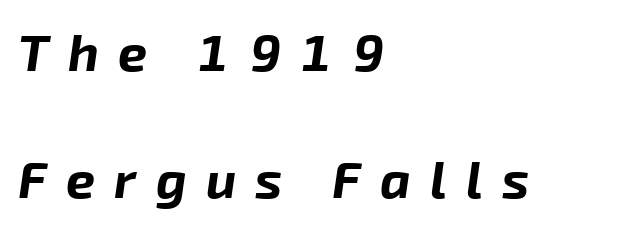
{"italic": "yes", "lean": "right", "slant_degrees": 8, "bold": "yes", "weight": "bold", "width": "normal", "stroke_contrast": "low", "x_height": "medium", "monospaced": "no", "underline": "no", "align": "left", "line_spacing": "loose", "line_spacing_ratio": 2.45, "letter_spacing": "wide", "letter_spacing_em": 0.37, "glyph_px": 52}
